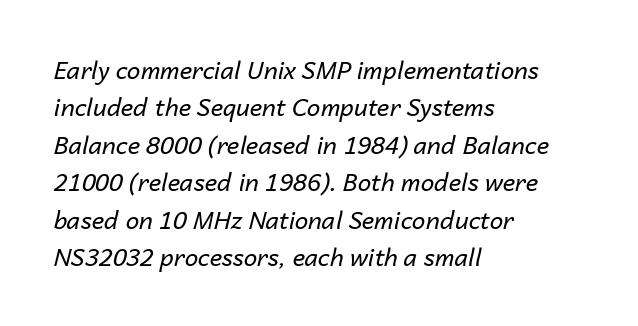
Decoration check: the copy has no underline. Designer's note — italics engaged. Short note: letters normally spaced. Stroke thickness stays within the range of a standard reading face or lighter. Reading down the block, your eye returns to a fixed left position each line.
